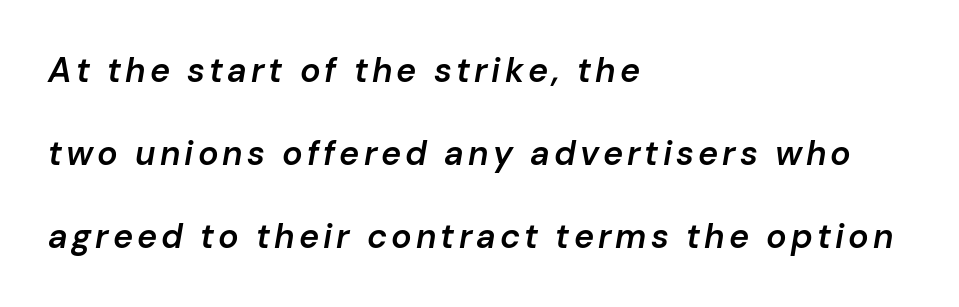
Visually the block forms a straight wall on the left and a jagged coastline on the right. Its strokes are somewhat broadened, the hallmark of semibold type. Has an underline been added? It has not. The passage shown is typed in a proportional face where columns would drift. The block of text is sparse from top to bottom, with ample space between rows.
